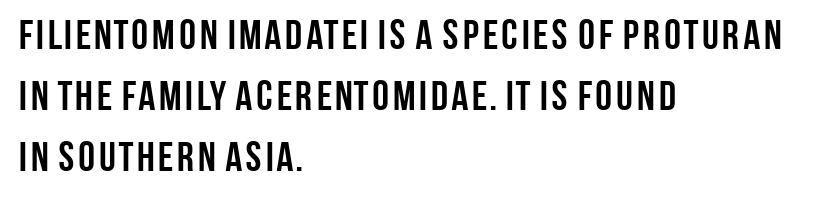
Q: Is the text bold? A: Yes.
Q: Is the text italic (slanted)? A: No, it is upright.
Q: Is the typeface a serif or a sans-serif typeface? A: Sans-serif.
Q: Is the text underlined? A: No.
Q: How is the paragraph aligned? A: Left-aligned.
Q: Is the spacing between letters normal or unusually wide? A: Normal.
Q: Is the spacing between lines tight, normal or loose? A: Normal.
Q: Width (condensed, normal, or wide)? A: Condensed.
Q: Stroke contrast? A: Low.
Q: x-height? A: Large.
Q: Monospaced? A: No.
